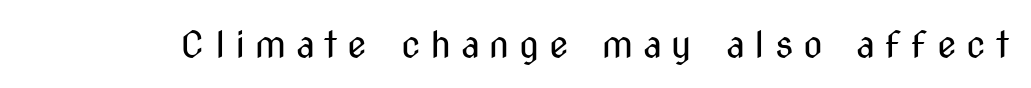
The image shows 36 px regular-weight, condensed sans-serif type, upright; set unusually wide letter spacing (+0.27 em), not underlined; medium stroke contrast and a medium x-height.
